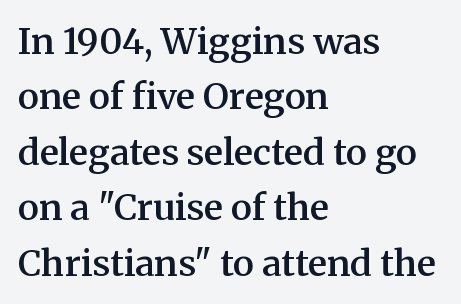
These lines are rendered in a variable-pitch font. This sample uses plain, unmodified letter spacing. As a designer I'd log this as weight 600, semibold. Old-style or modern, the face here clearly has serifs. These lines sit exactly where default settings would place them. Tall strokes in this sample are plumb rather than angled.
